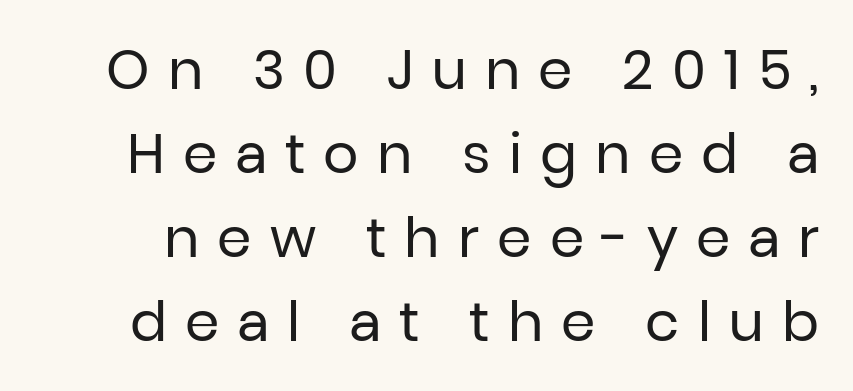
The image shows 55 px regular-weight sans-serif type, upright; set normal line spacing (1.53x), unusually wide letter spacing (+0.33 em), not underlined; low stroke contrast and a medium x-height.
